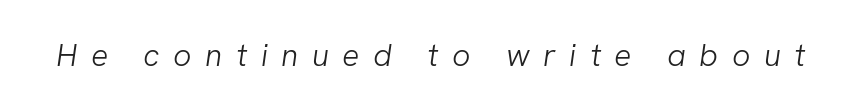
The font is comparable to plain body text, perhaps lighter. These lines are rendered in a variable-pitch font. Observe the wide spacing: letters keep a clear distance from each other. Observe the absence of serifs on each vertical stroke in this sample. Anything drawn beneath the words? Only blank space.
